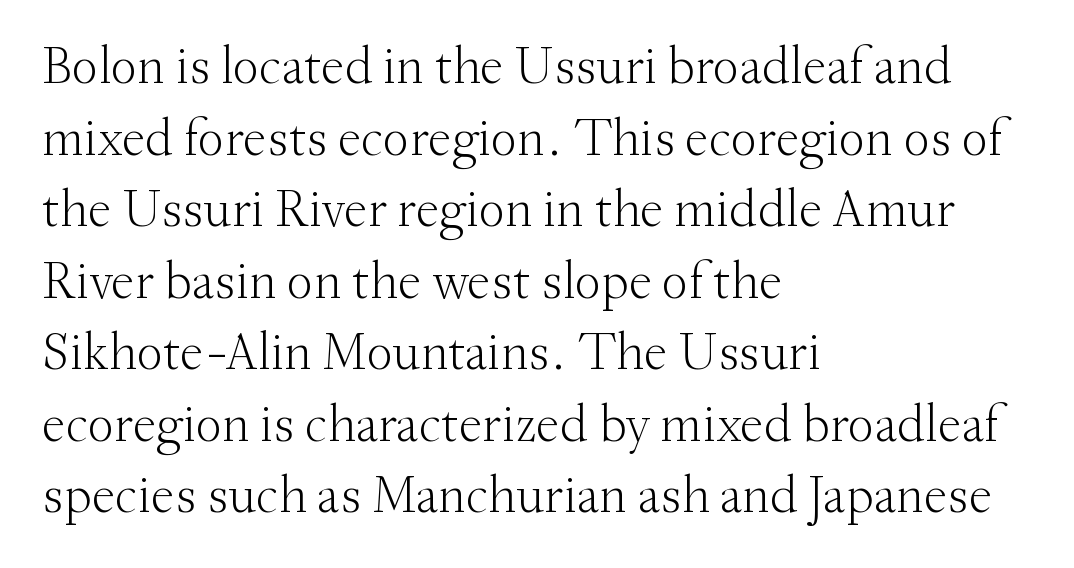
The image shows 53 px light serif type, upright; set left-aligned, normal line spacing (1.35x), normal letter spacing, not underlined; medium stroke contrast and a small x-height.
